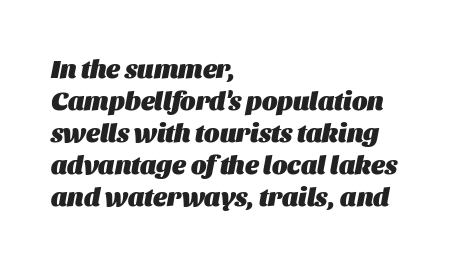
{"italic": "yes", "lean": "right", "slant_degrees": 11, "bold": "yes", "underline": "no", "align": "left", "line_spacing_ratio": 1.23, "letter_spacing": "normal", "letter_spacing_em": 0.0, "glyph_px": 26}
